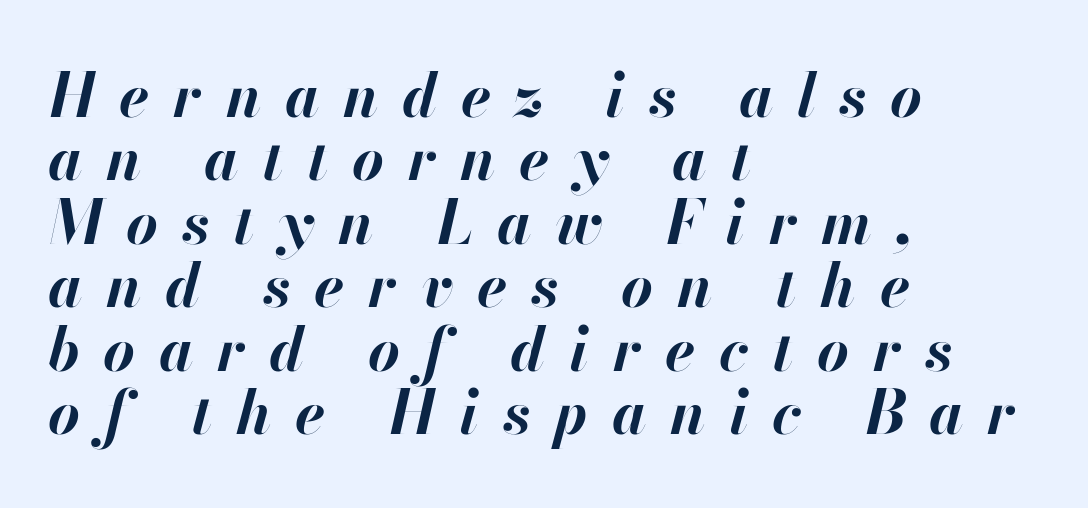
Slanted lettering throughout. The passage shown is typed in a proportional face where columns would drift. The tracking jumps out immediately: characters are airy and widely separated. Quick note: underline off. If you drew a ruler down the left edge, every line would touch it.
